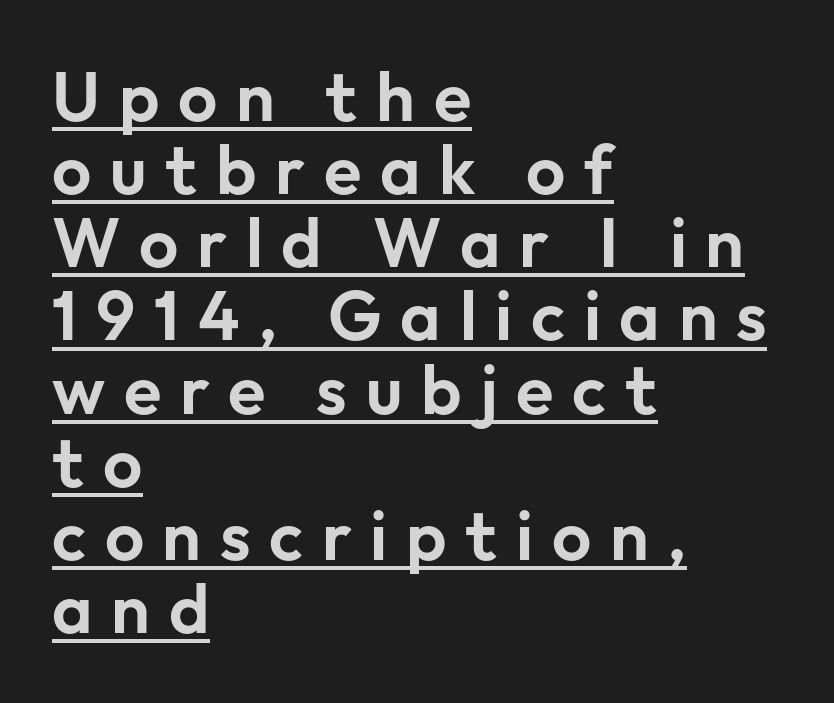
Q: Is the text italic (slanted)? A: No, it is upright.
Q: Is the typeface a serif or a sans-serif typeface? A: Sans-serif.
Q: Is the text underlined? A: Yes.
Q: How is the paragraph aligned? A: Left-aligned.
Q: Is the spacing between letters normal or unusually wide? A: Unusually wide.
Q: Is the spacing between lines tight, normal or loose? A: Tight.
Q: Width (condensed, normal, or wide)? A: Normal.
Q: Stroke contrast? A: Low.
Q: x-height? A: Medium.
Q: Monospaced? A: No.
